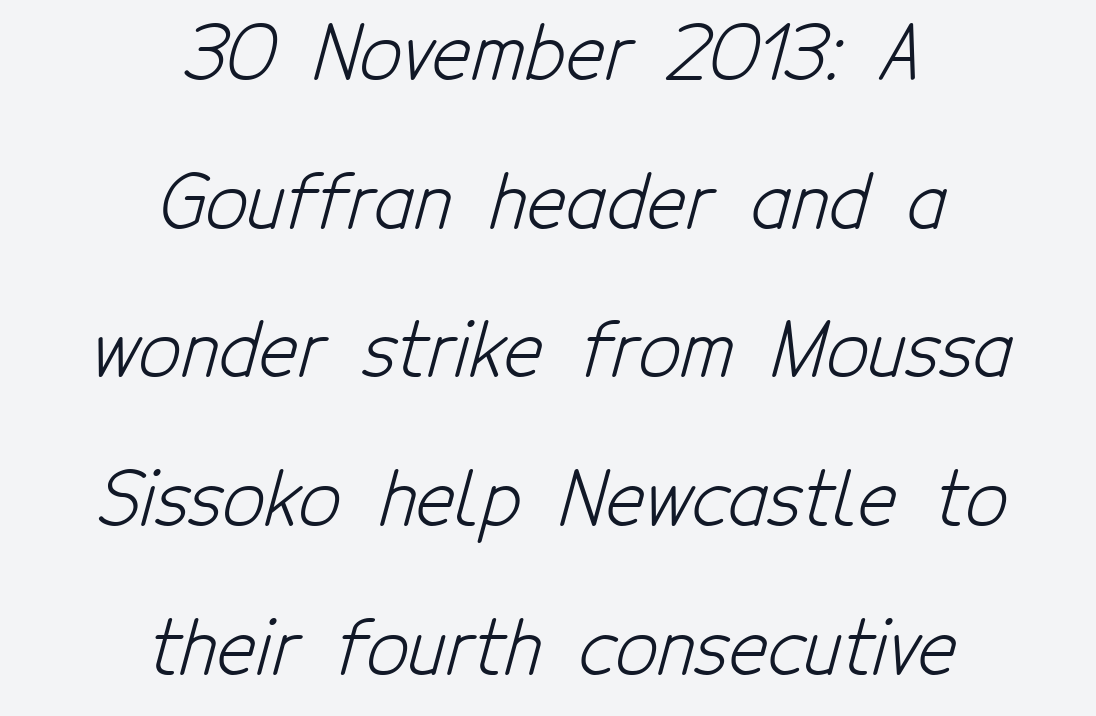
{"serif": "no", "bold": "no", "weight": "light", "width": "condensed", "stroke_contrast": "low", "x_height": "medium", "monospaced": "no", "underline": "no", "align": "center", "line_spacing": "loose", "line_spacing_ratio": 2.01, "letter_spacing": "normal", "letter_spacing_em": 0.0, "glyph_px": 74}
